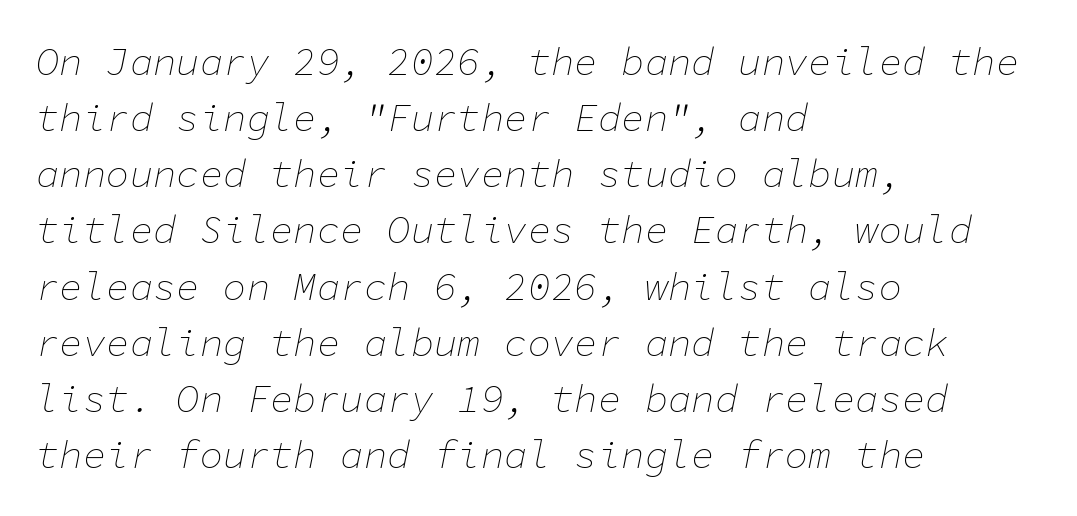
The image shows 39 px thin type, italic (leaning right), monospaced; set left-aligned, normal line spacing (1.44x), normal letter spacing, not underlined; low stroke contrast and a medium x-height.
